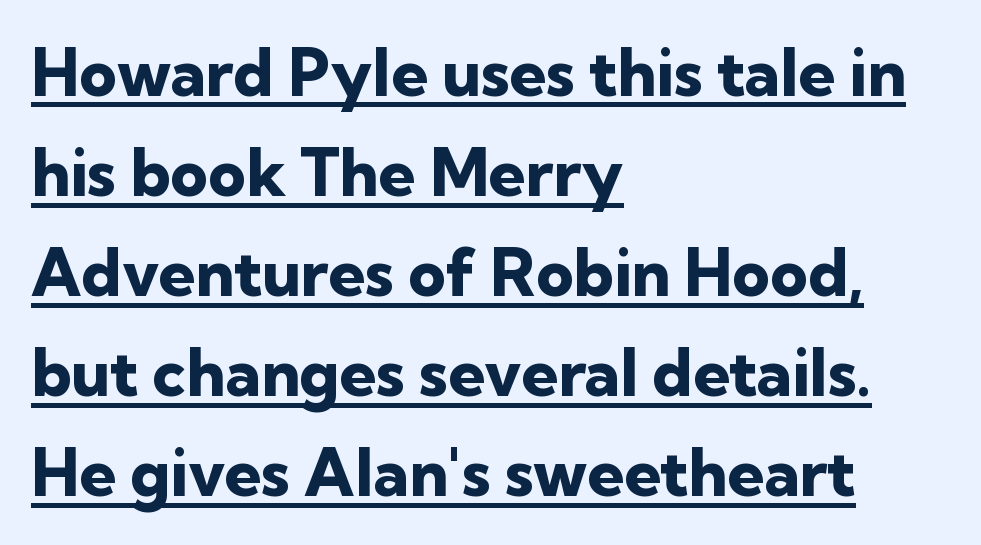
Somebody hit Ctrl+U on this one — the words are underlined. In terms of letterform style, serifs are entirely absent. Students, this is bold: see how much ink each stroke carries. These lines sit exactly where default settings would place them.
